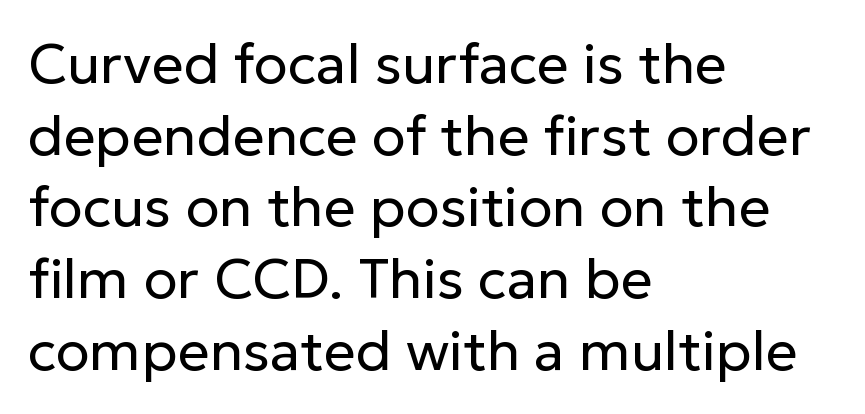
The passage shown has conventional tracking throughout. Is the type heavy? It reads as light-to-regular instead. Check where the strokes stop: nothing finishes them off — pure sans. The glyphs are unaccompanied by any horizontal stroke below them. Italic: no, the glyphs are upright roman. Line beginnings align vertically; line endings do not.
